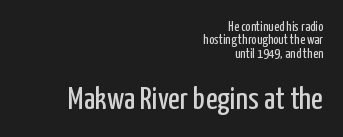
The image shows 32 px regular-weight, condensed sans-serif type, upright; set right-aligned, tight line spacing (0.95x), normal letter spacing, not underlined; the second (bottom) block is 2.29x larger; low stroke contrast and a medium x-height.
